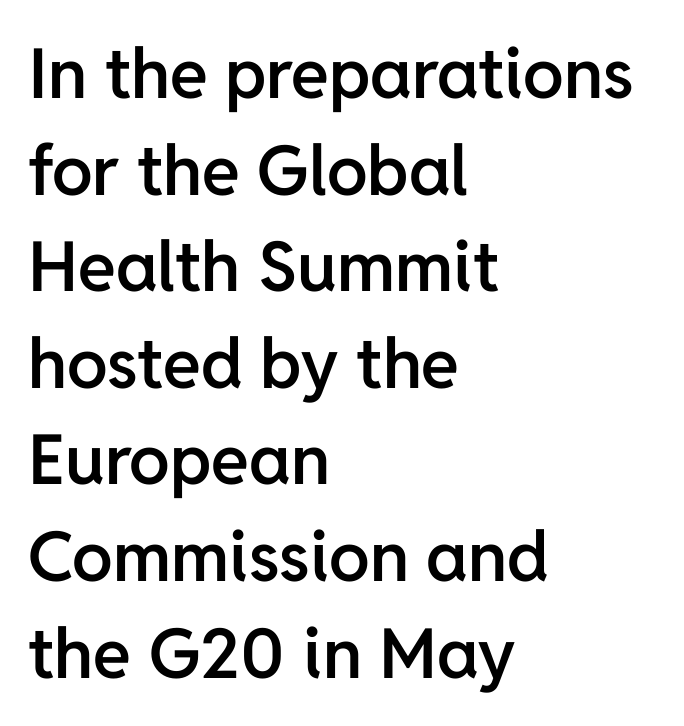
{"serif": "no", "italic": "no", "bold": "semi", "weight": "semibold", "width": "normal", "stroke_contrast": "low", "x_height": "medium", "monospaced": "no", "underline": "no", "align": "left", "line_spacing": "normal", "line_spacing_ratio": 1.4, "letter_spacing": "normal", "letter_spacing_em": 0.0, "glyph_px": 69}
